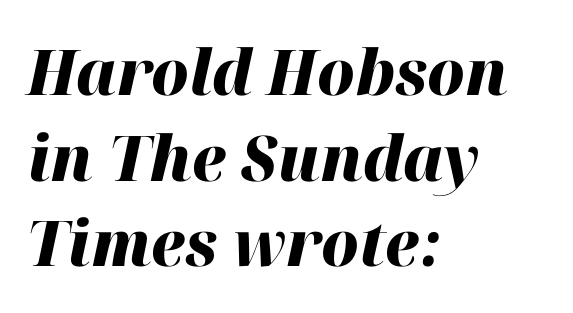
Q: Is the text bold? A: Yes.
Q: Is the text italic (slanted)? A: Yes, it leans right by about 12 degrees.
Q: Is the text underlined? A: No.
Q: How is the paragraph aligned? A: Left-aligned.
Q: Is the spacing between letters normal or unusually wide? A: Normal.
Q: Is the spacing between lines tight, normal or loose? A: Normal.
Q: Width (condensed, normal, or wide)? A: Normal.
Q: Stroke contrast? A: High.
Q: x-height? A: Medium.
Q: Monospaced? A: No.
